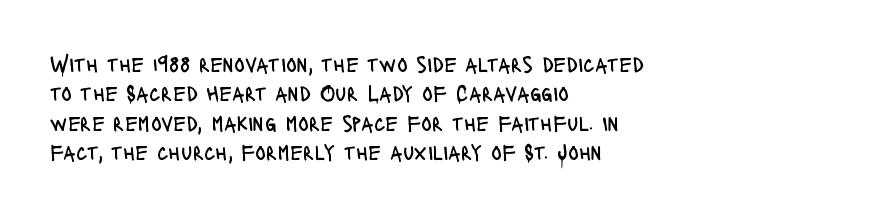
The image shows 22 px text type, upright; set left-aligned, normal line spacing (1.34x), normal letter spacing, not underlined.
